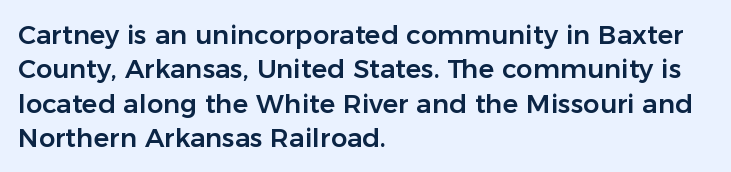
{"italic": "no", "underline": "no", "align": "left", "line_spacing": "normal", "line_spacing_ratio": 1.32, "letter_spacing": "normal", "letter_spacing_em": 0.0, "glyph_px": 26}
